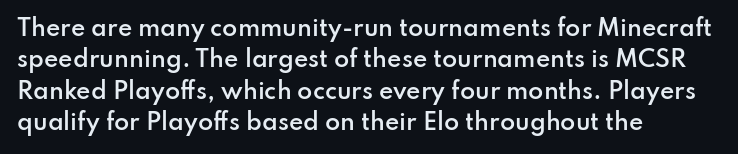
Successive baselines arrive at the customary interval. Horizontally, the lines are justified to the leading edge only. Short note: letters normally spaced. Emphasis by weight is partial: semibold. The gap between lines stays unmarked. Ordinary non-slanted type is in use.
